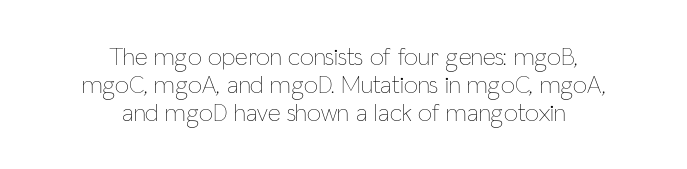
Is there much room between lines? No — they nearly touch. Heaviness? Minimal to ordinary, like unemphasized prose. Leftover space on each line is divided equally before and after the words. In terms of letterspacing, this is plain default setting. Is there any slant? The stems are plumb. Glance below the letters and you will spot only blank space.
